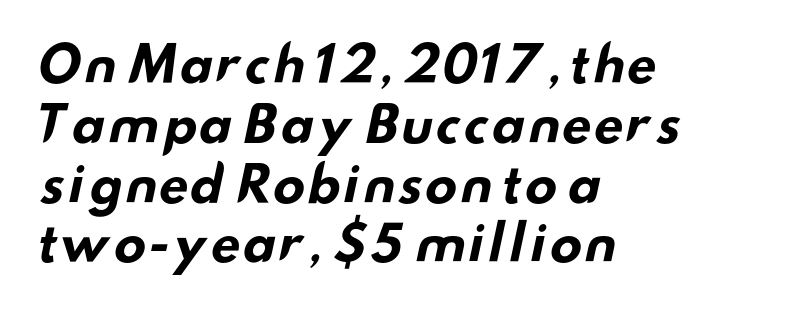
Q: Is the text bold? A: Yes.
Q: Is the typeface a serif or a sans-serif typeface? A: Sans-serif.
Q: Is the text underlined? A: No.
Q: How is the paragraph aligned? A: Left-aligned.
Q: Is the spacing between letters normal or unusually wide? A: Normal.
Q: Width (condensed, normal, or wide)? A: Wide.
Q: Stroke contrast? A: Low.
Q: x-height? A: Small.
Q: Monospaced? A: No.
